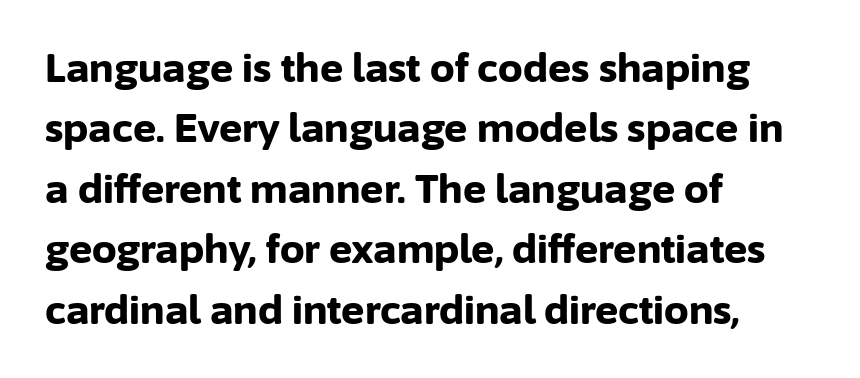
{"serif": "no", "italic": "no", "bold": "yes", "weight": "bold", "width": "normal", "stroke_contrast": "low", "x_height": "medium", "monospaced": "no", "underline": "no", "align": "left", "line_spacing": "normal", "line_spacing_ratio": 1.55, "letter_spacing": "normal", "letter_spacing_em": 0.0, "glyph_px": 39}
